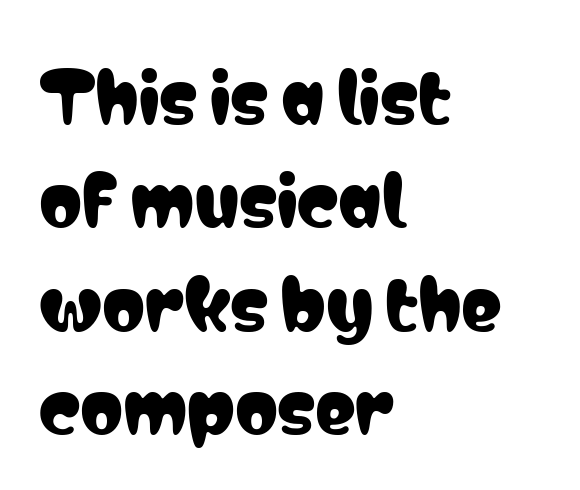
{"serif": "no", "italic": "no", "width": "condensed", "stroke_contrast": "low", "x_height": "medium", "monospaced": "no", "underline": "no", "align": "left", "line_spacing": "normal", "line_spacing_ratio": 1.52, "letter_spacing": "normal", "letter_spacing_em": 0.0, "glyph_px": 68}
